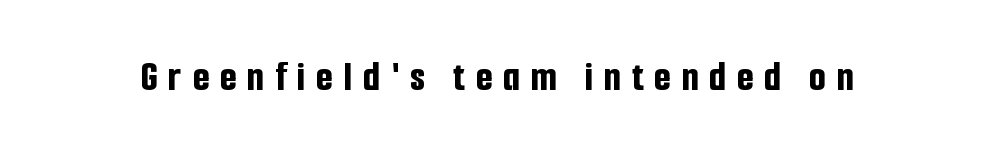
{"serif": "no", "italic": "no", "bold": "yes", "weight": "bold", "width": "condensed", "stroke_contrast": "low", "x_height": "medium", "monospaced": "no", "underline": "no", "letter_spacing": "wide", "letter_spacing_em": 0.25, "glyph_px": 43}
